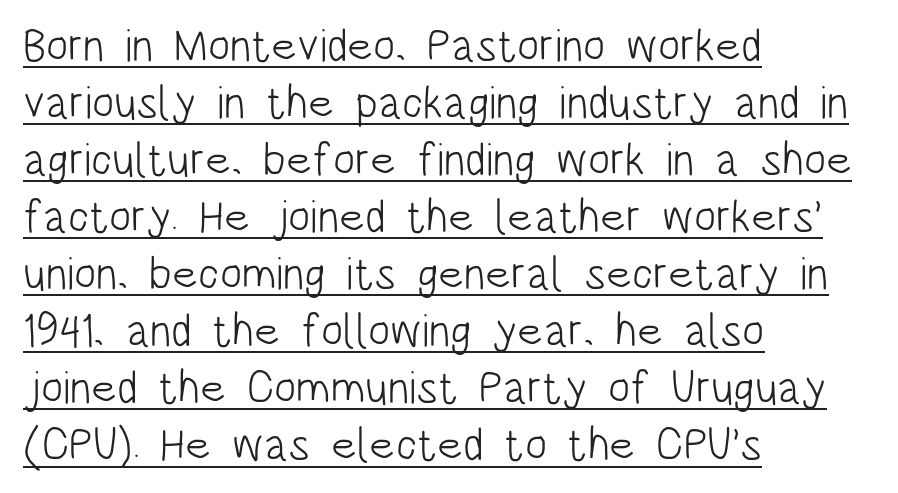
Q: Is the text bold? A: No.
Q: Is the text italic (slanted)? A: No, it is upright.
Q: Is the typeface a serif or a sans-serif typeface? A: Sans-serif.
Q: Is the text underlined? A: Yes.
Q: How is the paragraph aligned? A: Left-aligned.
Q: Is the spacing between letters normal or unusually wide? A: Normal.
Q: Width (condensed, normal, or wide)? A: Condensed.
Q: Stroke contrast? A: Low.
Q: x-height? A: Large.
Q: Monospaced? A: No.
